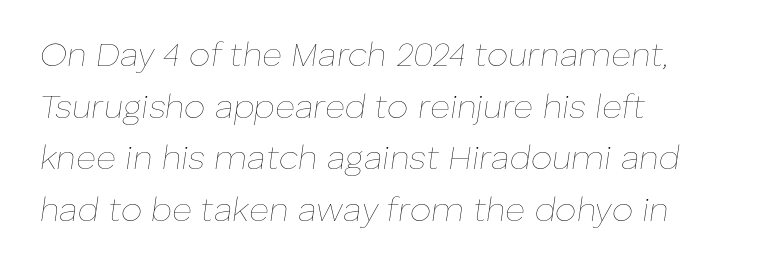
{"italic": "yes", "lean": "right", "slant_degrees": 8, "bold": "no", "weight": "thin", "width": "normal", "stroke_contrast": "low", "x_height": "medium", "monospaced": "no", "underline": "no", "align": "left", "line_spacing": "normal", "line_spacing_ratio": 1.52, "letter_spacing": "normal", "letter_spacing_em": 0.0, "glyph_px": 34}
